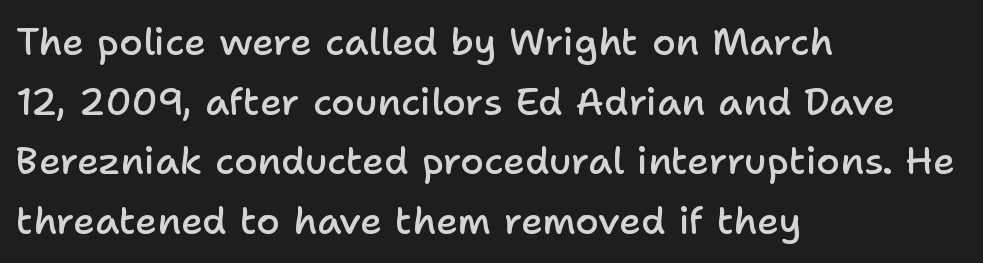
The string is rendered with underlining switched off. Tracking here is standard; glyphs follow each other at the usual distance. Serif or sans? Sans — the stroke terminals are bare. Bold? Not quite — semibold, heavier than regular but stopping short. A roman cut, with each character standing at attention.
